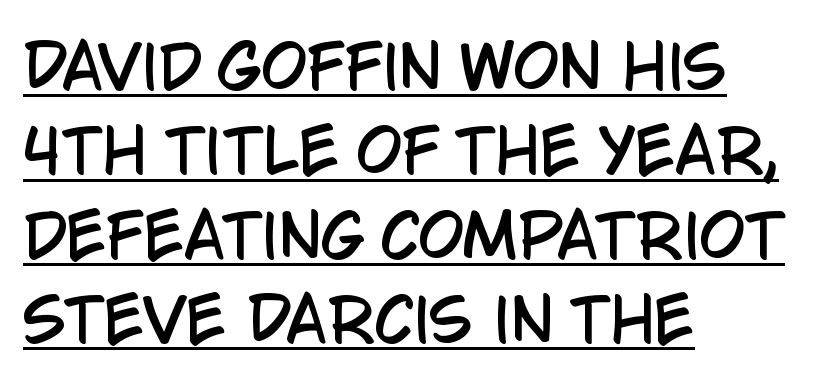
Q: Is the text italic (slanted)? A: No, it is upright.
Q: Is the typeface a serif or a sans-serif typeface? A: Sans-serif.
Q: Is the text underlined? A: Yes.
Q: How is the paragraph aligned? A: Left-aligned.
Q: Is the spacing between letters normal or unusually wide? A: Normal.
Q: Is the spacing between lines tight, normal or loose? A: Normal.
Q: Width (condensed, normal, or wide)? A: Condensed.
Q: Stroke contrast? A: Low.
Q: x-height? A: Large.
Q: Monospaced? A: No.
